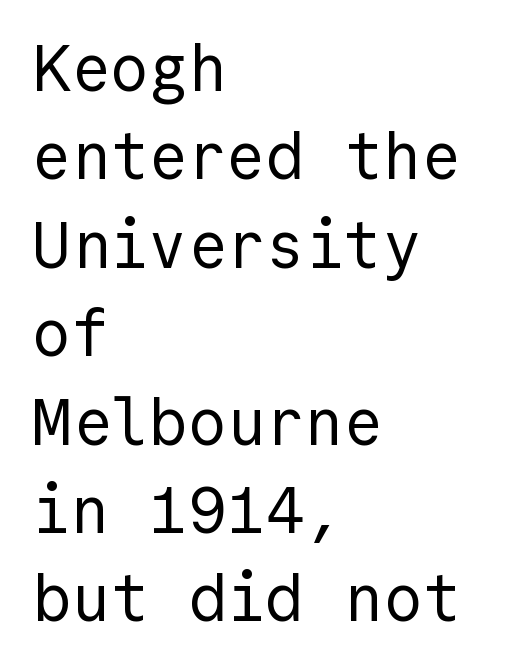
The image shows 65 px regular-weight sans-serif type, upright; set left-aligned, normal line spacing (1.36x), normal letter spacing, not underlined; a medium x-height.
